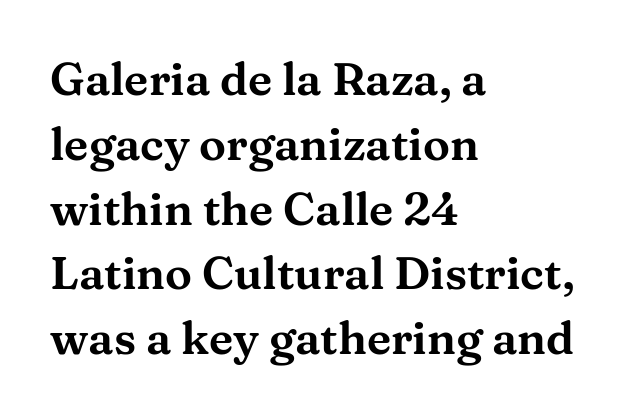
{"serif": "yes", "italic": "no", "width": "wide", "stroke_contrast": "medium", "x_height": "medium", "monospaced": "no", "underline": "no", "align": "left", "line_spacing": "normal", "line_spacing_ratio": 1.44, "letter_spacing": "normal", "letter_spacing_em": 0.0, "glyph_px": 45}
